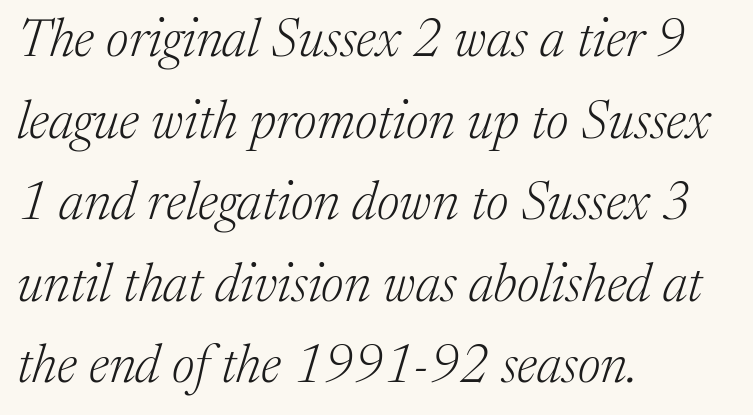
The image shows 53 px light serif type, italic (leaning right); set left-aligned, normal line spacing (1.54x), normal letter spacing, not underlined; medium stroke contrast and a medium x-height.
